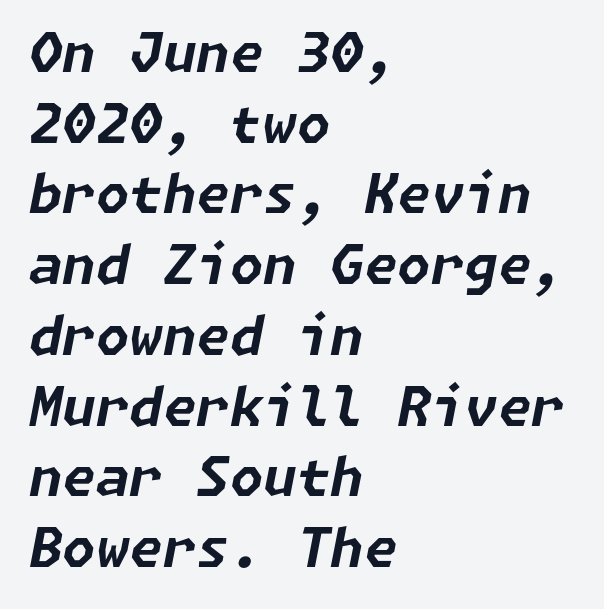
The ragged edge is on the right, which tells us the setting is flush left. Summary of vertical rhythm: regular, with standard interline spacing. Italic: yes, the glyphs are oblique. The letters sit at their default tracking, neither squeezed nor spread. The strokes are fattened all the way to bold. Just letters on the line, the space beneath them empty.
